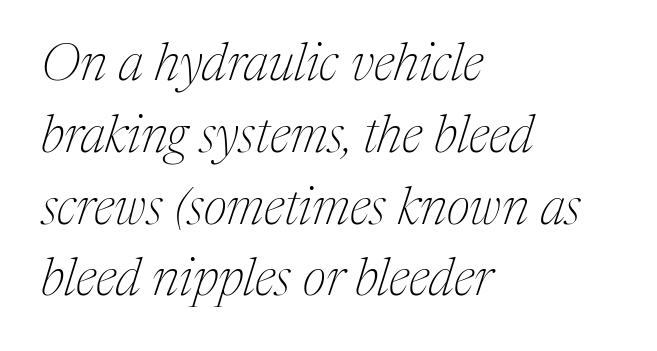
Q: Is the text bold? A: No.
Q: Is the text italic (slanted)? A: Yes, it leans right by about 17 degrees.
Q: Is the typeface a serif or a sans-serif typeface? A: Serif.
Q: Is the text underlined? A: No.
Q: How is the paragraph aligned? A: Left-aligned.
Q: Is the spacing between letters normal or unusually wide? A: Normal.
Q: Is the spacing between lines tight, normal or loose? A: Normal.
Q: Width (condensed, normal, or wide)? A: Normal.
Q: Stroke contrast? A: Medium.
Q: x-height? A: Medium.
Q: Monospaced? A: No.
